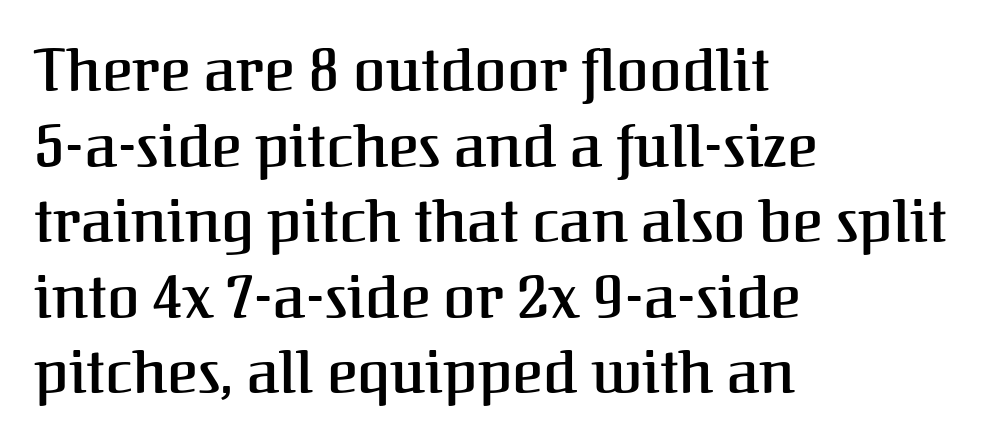
Q: Is the text italic (slanted)? A: No, it is upright.
Q: Is the typeface a serif or a sans-serif typeface? A: Serif.
Q: Is the text underlined? A: No.
Q: How is the paragraph aligned? A: Left-aligned.
Q: Is the spacing between letters normal or unusually wide? A: Normal.
Q: Is the spacing between lines tight, normal or loose? A: Normal.
Q: Width (condensed, normal, or wide)? A: Normal.
Q: Stroke contrast? A: Medium.
Q: x-height? A: Medium.
Q: Monospaced? A: No.
